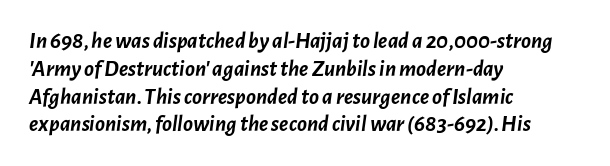
Anything drawn beneath the words? Only blank space. As a designer I'd log this as weight 700, bold. Is the type slanted? Yes — the strokes lean at a clear angle. The paragraph has a hard left edge and a soft right edge. The letters sit at their default tracking, neither squeezed nor spread.
